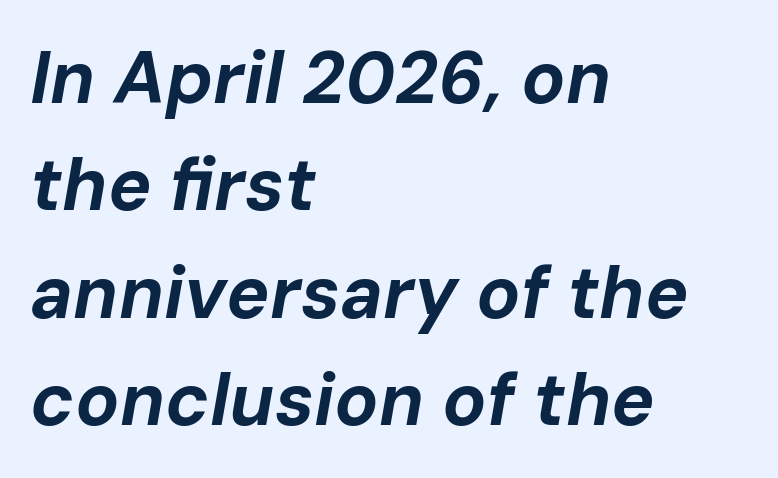
The strip under each line holds only bare page. Tall strokes in this sample are angled rather than plumb. Looks like regular typesetting: each glyph gets only the width it needs. Caption: standard tracking, unaltered. Teacher's note: observe the even left margin — that is flush-left alignment. Successive baselines arrive at the customary interval.
